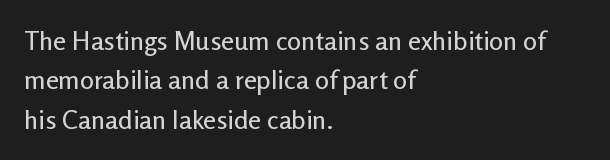
This rendering features lettering with no underline. Every row of glyphs begins at an identical x-position on the left. The leading is moderate, giving the passage an even texture. When letters stand straight like this, we call the style roman or upright.
